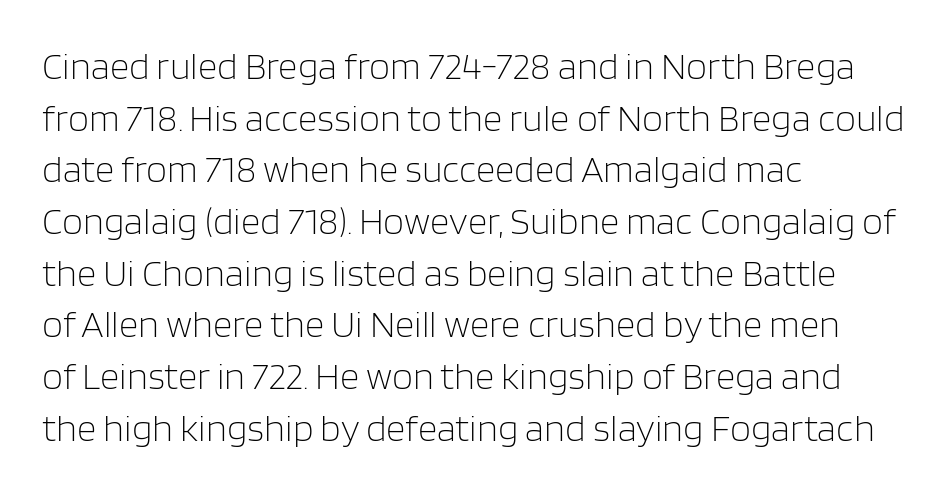
Line spacing here is normal. Is the block centered? No — it sits flush against the left margin. This sample uses plain, unmodified letter spacing. Heaviness? Minimal to ordinary, like unemphasized prose. Look at the bottom of the vertical strokes: they stop flat, with no serifs.
